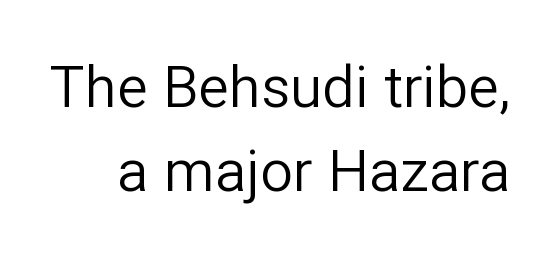
The image shows 58 px regular-weight sans-serif type, upright; set normal line spacing (1.45x), normal letter spacing, not underlined; low stroke contrast and a medium x-height.
